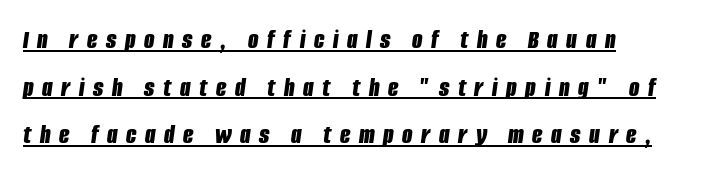
The image shows 27 px bold type, italic (leaning right); set left-aligned, line spacing 1.76x, unusually wide letter spacing (+0.32 em), underlined.
